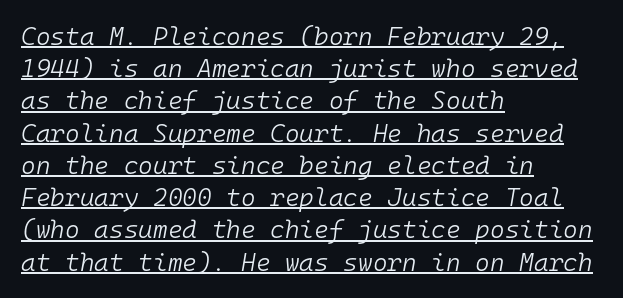
The face used here is rendered with its standard letterfit. Nothing heavy about these letters — not bold at all. The passage is arranged the way most books set body copy — flush left. There's an unmistakable incline to the writing here. The passage shown is underscored from start to finish.
